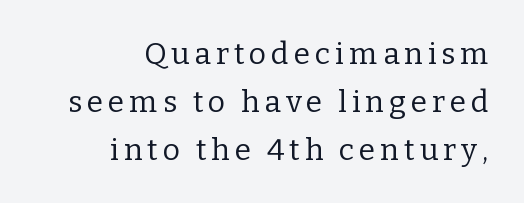
Q: Is the text bold? A: No.
Q: Is the text italic (slanted)? A: No, it is upright.
Q: Is the typeface a serif or a sans-serif typeface? A: Serif.
Q: Is the text underlined? A: No.
Q: How is the paragraph aligned? A: Right-aligned.
Q: Is the spacing between lines tight, normal or loose? A: Normal.
Q: Width (condensed, normal, or wide)? A: Normal.
Q: Stroke contrast? A: Low.
Q: x-height? A: Medium.
Q: Monospaced? A: No.
